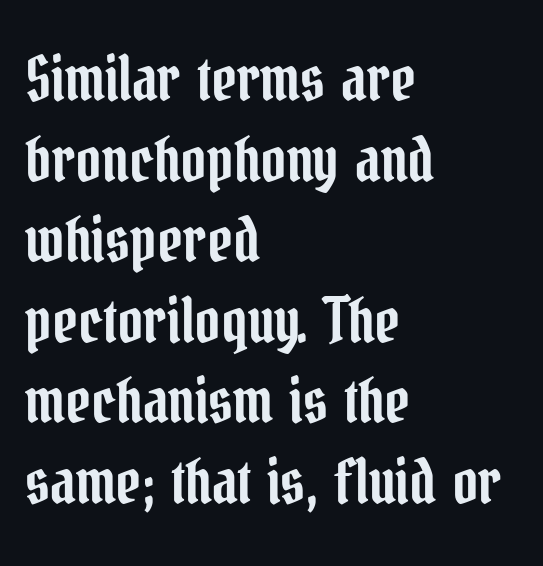
The image shows 62 px condensed serif type, upright; set left-aligned, normal line spacing (1.3x), normal letter spacing, not underlined; low stroke contrast and a medium x-height.
